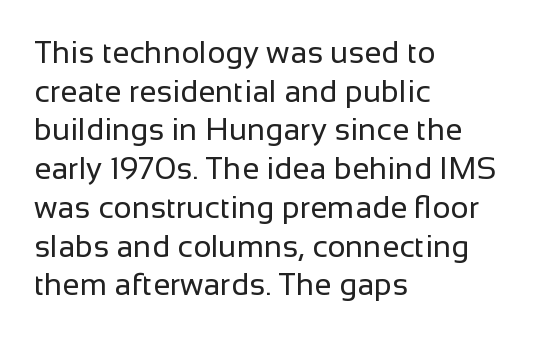
{"serif": "no", "italic": "no", "bold": "no", "weight": "regular", "width": "normal", "stroke_contrast": "low", "x_height": "medium", "monospaced": "no", "underline": "no", "align": "left", "line_spacing": "normal", "line_spacing_ratio": 1.25, "letter_spacing": "normal", "letter_spacing_em": 0.0, "glyph_px": 31}
